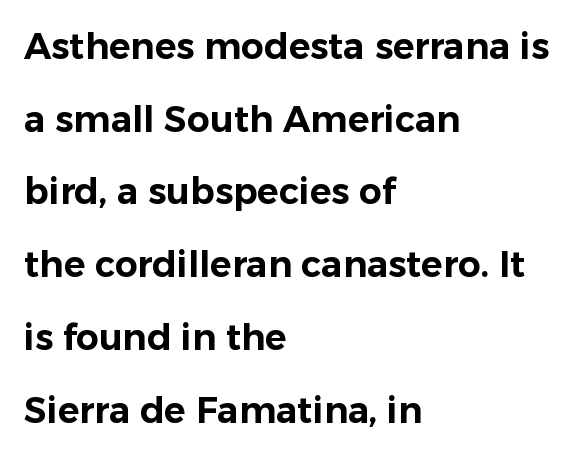
The tracking reads as untouched default to a designer's eye. Character widths vary here, with narrow letters taking less room than wide ones. Each new line begins a long way beneath the previous one. The font family rendered here belongs to the sans-serif group. The lines are quadded left. Just letters on the line, the space beneath them empty.
